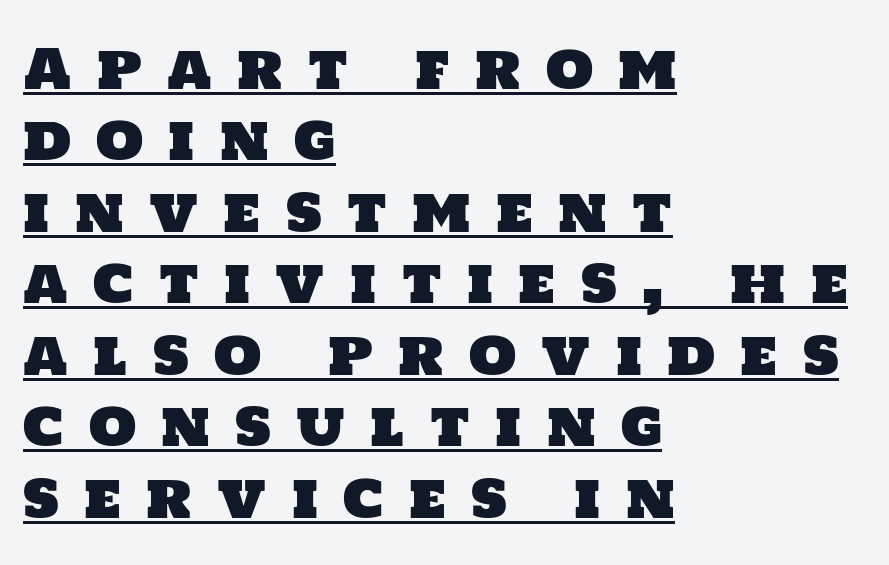
{"serif": "no", "width": "normal", "stroke_contrast": "low", "x_height": "large", "monospaced": "no", "underline": "yes", "align": "left", "line_spacing": "normal", "line_spacing_ratio": 1.3, "letter_spacing": "wide", "letter_spacing_em": 0.46, "glyph_px": 55}
